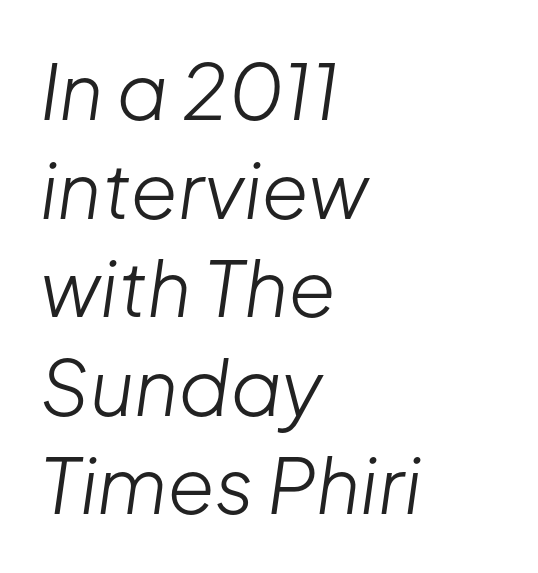
{"italic": "yes", "lean": "right", "slant_degrees": 8, "bold": "no", "weight": "light", "width": "normal", "stroke_contrast": "low", "x_height": "medium", "monospaced": "no", "underline": "no", "align": "left", "line_spacing": "normal", "line_spacing_ratio": 1.28, "letter_spacing": "normal", "letter_spacing_em": 0.0, "glyph_px": 77}
